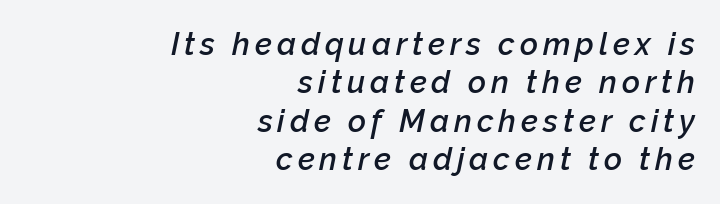
{"italic": "yes", "lean": "right", "slant_degrees": 12, "bold": "semi", "weight": "semibold", "width": "normal", "stroke_contrast": "low", "x_height": "medium", "monospaced": "no", "underline": "no", "align": "right", "line_spacing_ratio": 1.24, "glyph_px": 31}
